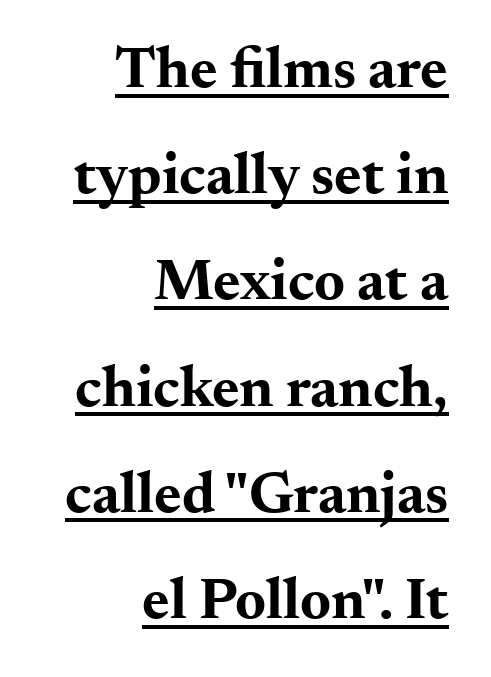
Q: Is the text bold? A: Yes.
Q: Is the text italic (slanted)? A: No, it is upright.
Q: Is the typeface a serif or a sans-serif typeface? A: Serif.
Q: Is the text underlined? A: Yes.
Q: How is the paragraph aligned? A: Right-aligned.
Q: Is the spacing between letters normal or unusually wide? A: Normal.
Q: Width (condensed, normal, or wide)? A: Wide.
Q: Stroke contrast? A: Medium.
Q: x-height? A: Small.
Q: Monospaced? A: No.
